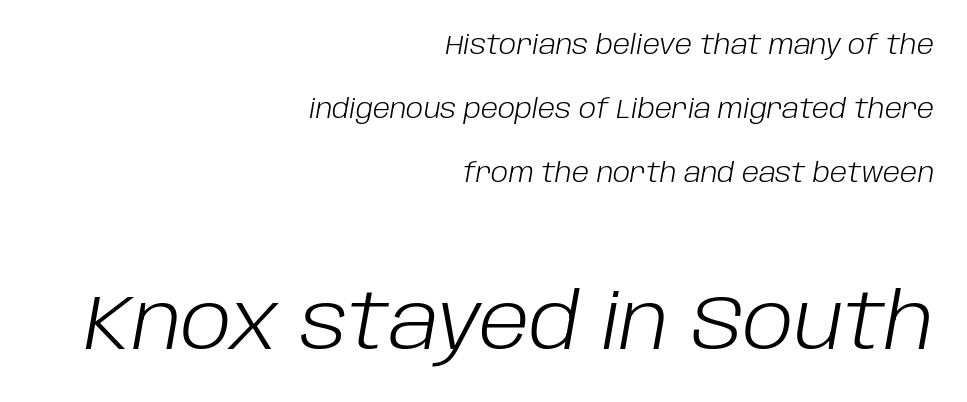
{"italic": "yes", "lean": "right", "slant_degrees": 10, "bold": "no", "weight": "light", "width": "normal", "stroke_contrast": "low", "x_height": "large", "monospaced": "no", "underline": "no", "align": "right", "line_spacing": "loose", "line_spacing_ratio": 2.47, "letter_spacing": "normal", "letter_spacing_em": 0.0, "larger_block": "second", "size_ratio": 2.96, "glyph_px": 77}
